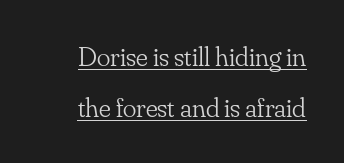
{"serif": "yes", "italic": "no", "bold": "no", "weight": "light", "width": "normal", "stroke_contrast": "low", "x_height": "small", "monospaced": "no", "underline": "yes", "line_spacing_ratio": 1.81, "letter_spacing": "normal", "letter_spacing_em": 0.0, "glyph_px": 28}
